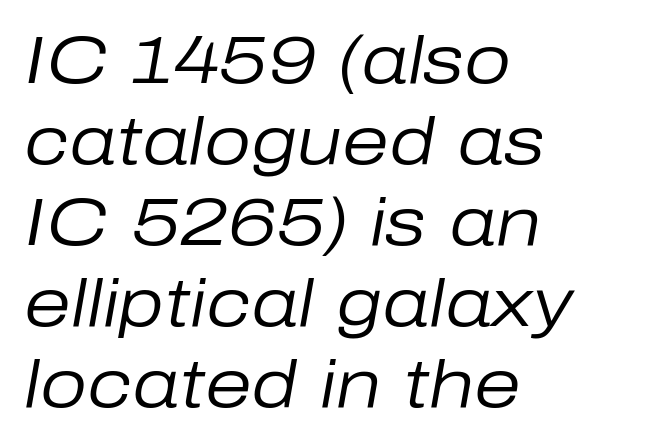
The image shows 67 px regular-weight type, italic (leaning right); set left-aligned, line spacing 1.21x, normal letter spacing, not underlined; low stroke contrast and a medium x-height.
